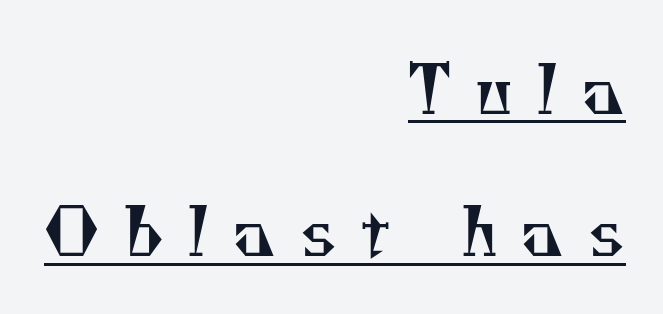
Q: Is the text bold? A: No.
Q: Is the typeface a serif or a sans-serif typeface? A: Serif.
Q: Is the text underlined? A: Yes.
Q: How is the paragraph aligned? A: Right-aligned.
Q: Is the spacing between letters normal or unusually wide? A: Unusually wide.
Q: Is the spacing between lines tight, normal or loose? A: Loose.
Q: Width (condensed, normal, or wide)? A: Normal.
Q: Stroke contrast? A: Medium.
Q: x-height? A: Small.
Q: Monospaced? A: No.
